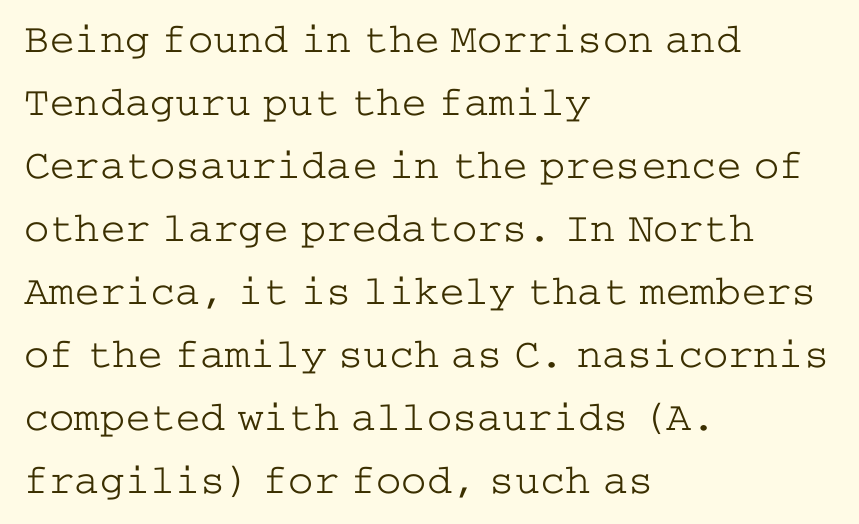
{"serif": "yes", "italic": "no", "bold": "no", "weight": "light", "width": "wide", "stroke_contrast": "low", "x_height": "medium", "underline": "no", "align": "left", "line_spacing": "normal", "line_spacing_ratio": 1.5, "letter_spacing": "normal", "letter_spacing_em": 0.0, "glyph_px": 42}
